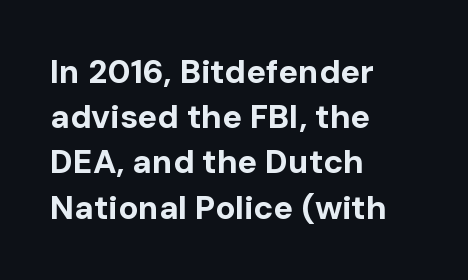
Whoever set this chose a conventional vertical rhythm. Are there feet on the stems? There aren't — it's a sans. Character widths vary here, with narrow letters taking less room than wide ones. Descenders hang freely into open space.
